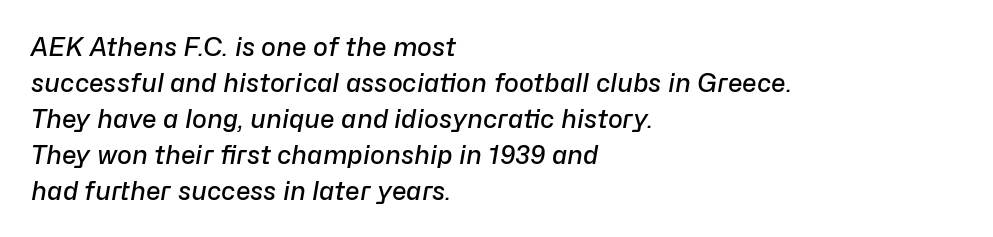
Caption: standard tracking, unaltered. Layout note: lines flush left. The rows are spaced the way most documents space them. The baseline area is clear. As a designer I'd log this as weight 600, semibold.
